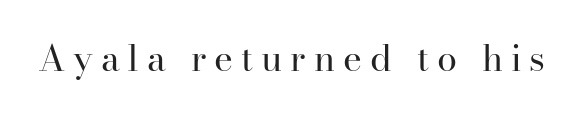
Q: Is the text bold? A: No.
Q: Is the text italic (slanted)? A: No, it is upright.
Q: Is the typeface a serif or a sans-serif typeface? A: Serif.
Q: Is the text underlined? A: No.
Q: Is the spacing between letters normal or unusually wide? A: Unusually wide.
Q: Width (condensed, normal, or wide)? A: Normal.
Q: Stroke contrast? A: High.
Q: x-height? A: Small.
Q: Monospaced? A: No.
